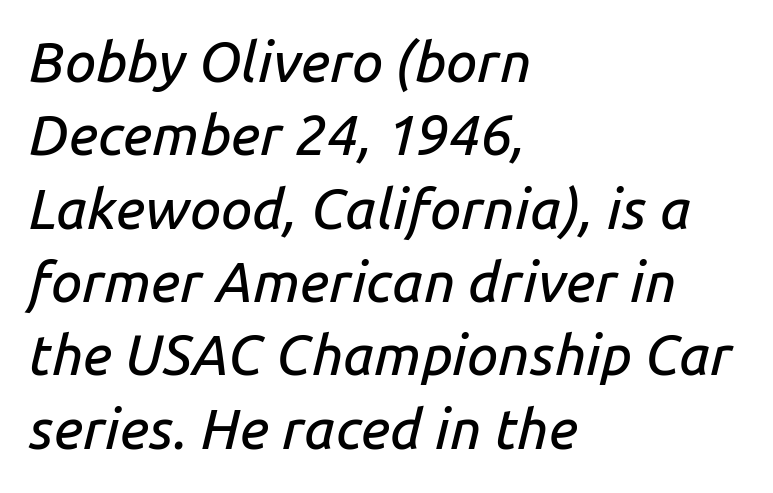
The image shows 56 px text type, italic (leaning right); set left-aligned, normal line spacing (1.31x), normal letter spacing, not underlined; low stroke contrast and a medium x-height.
